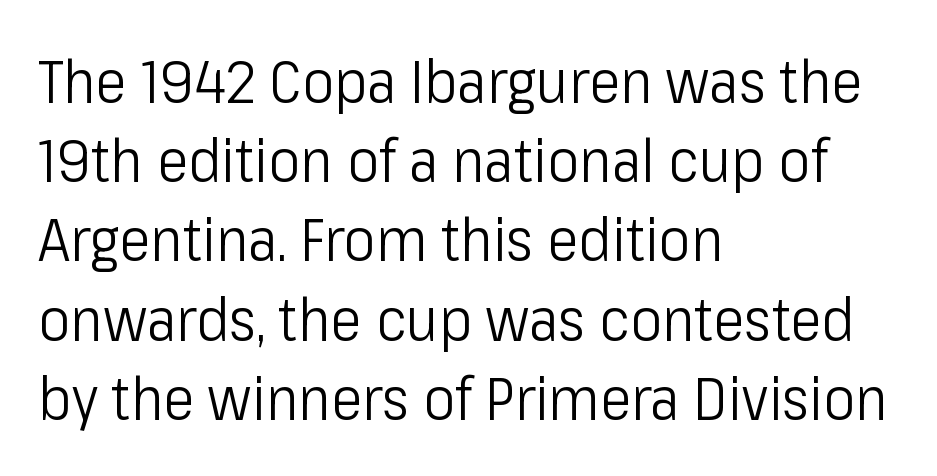
The lines in this sample share a left origin and differ only in where they stop. Glyph-to-glyph distance matches everyday printed text. The specimen omits any rule beneath the text block's lines. The weight tops out at a normal text grade. Note: no serifs on the glyphs.
